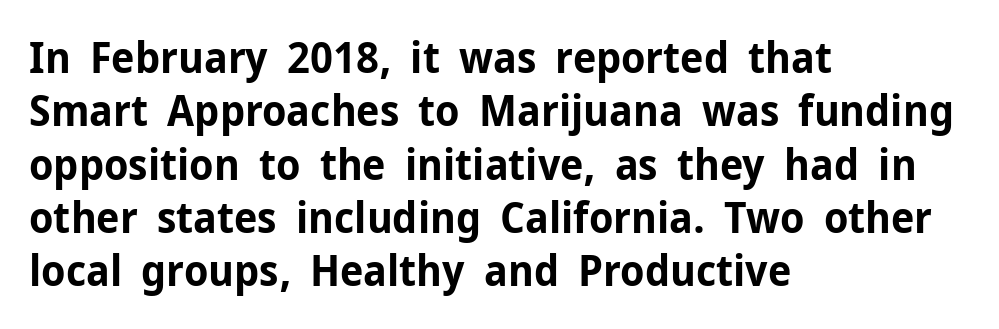
The image shows 43 px bold sans-serif type, upright; set left-aligned, line spacing 1.24x, normal letter spacing, not underlined; low stroke contrast and a medium x-height.
